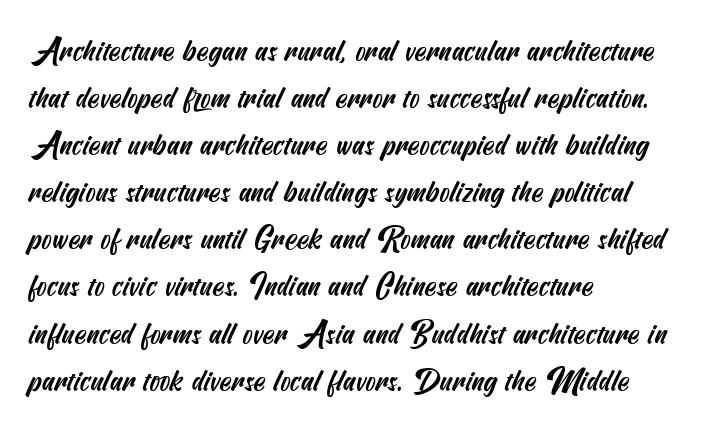
{"serif": "no", "width": "condensed", "stroke_contrast": "medium", "x_height": "small", "underline": "no", "align": "left", "line_spacing": "normal", "line_spacing_ratio": 1.57, "letter_spacing": "normal", "letter_spacing_em": 0.0, "glyph_px": 30}
